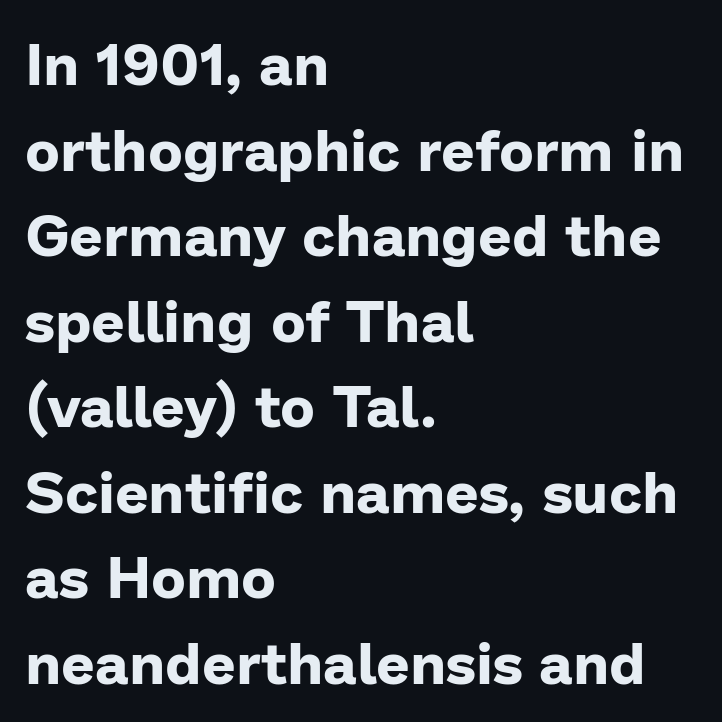
Q: Is the text bold? A: Yes.
Q: Is the text italic (slanted)? A: No, it is upright.
Q: Is the typeface a serif or a sans-serif typeface? A: Sans-serif.
Q: Is the text underlined? A: No.
Q: How is the paragraph aligned? A: Left-aligned.
Q: Is the spacing between letters normal or unusually wide? A: Normal.
Q: Is the spacing between lines tight, normal or loose? A: Normal.
Q: Width (condensed, normal, or wide)? A: Normal.
Q: Stroke contrast? A: Low.
Q: x-height? A: Medium.
Q: Monospaced? A: No.
